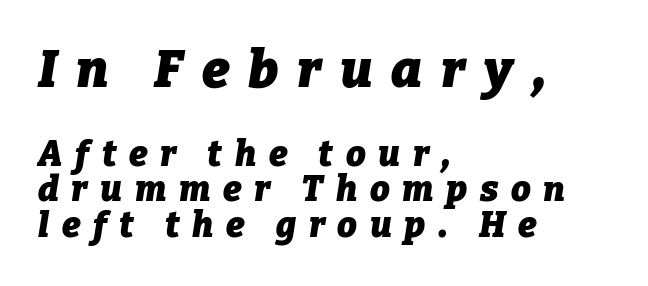
{"italic": "yes", "lean": "right", "slant_degrees": 9, "bold": "yes", "weight": "heavy", "width": "normal", "stroke_contrast": "low", "x_height": "medium", "monospaced": "no", "underline": "no", "align": "left", "line_spacing": "tight", "line_spacing_ratio": 1.02, "letter_spacing": "wide", "letter_spacing_em": 0.36, "larger_block": "first", "size_ratio": 1.49, "glyph_px": 52}
